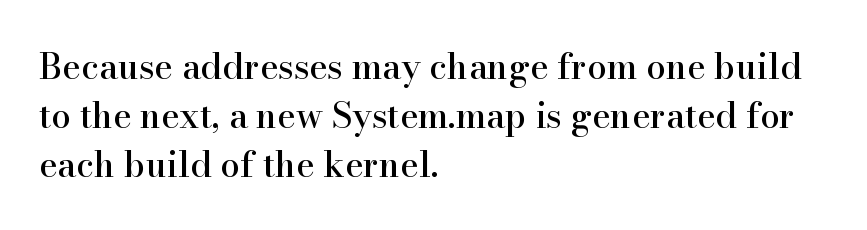
A classic flush-left, rag-right setting is used for this passage. Think of a printed novel: that variable character pitch is what you see here. The tracking reads as untouched default to a designer's eye. Unlike italic type, these characters show no tilt at all. A serif font was chosen for this passage.
